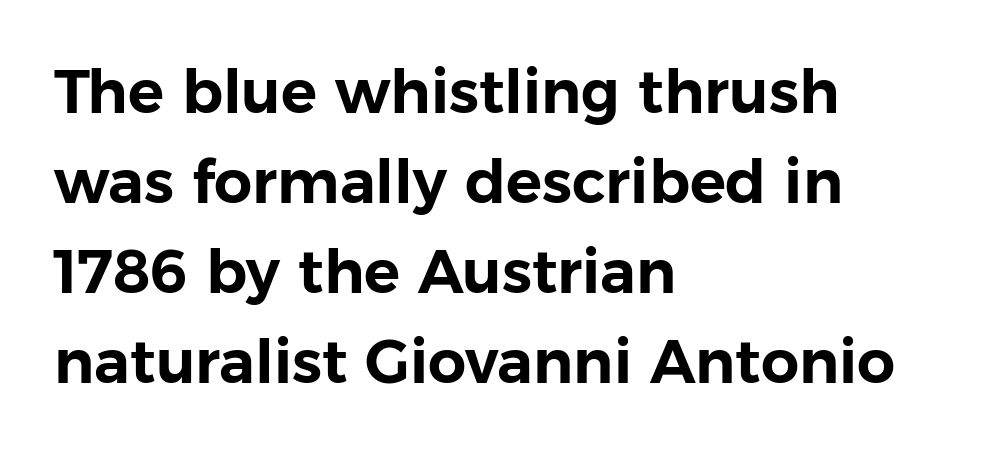
The image shows 60 px sans-serif type, upright; set left-aligned, normal line spacing (1.5x), normal letter spacing, not underlined; low stroke contrast and a medium x-height.
